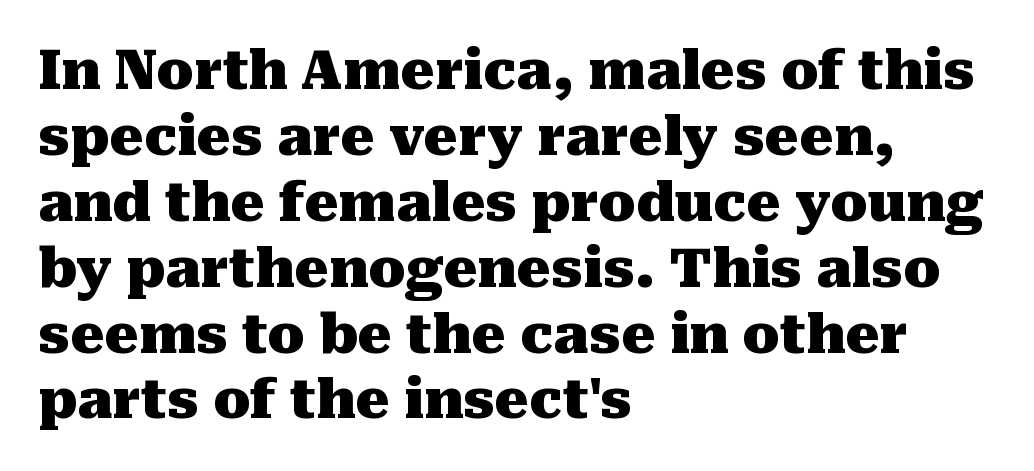
{"serif": "yes", "italic": "no", "bold": "yes", "weight": "heavy", "width": "normal", "stroke_contrast": "medium", "x_height": "medium", "monospaced": "no", "underline": "no", "align": "left", "line_spacing_ratio": 1.22, "letter_spacing": "normal", "letter_spacing_em": 0.0, "glyph_px": 54}
